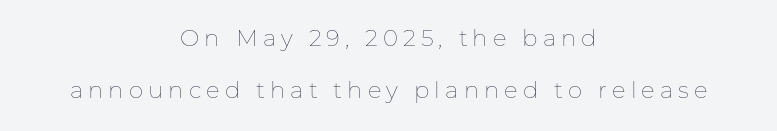
Q: Is the text bold? A: No.
Q: Is the text italic (slanted)? A: No, it is upright.
Q: Is the text underlined? A: No.
Q: How is the paragraph aligned? A: Centered.
Q: Is the spacing between letters normal or unusually wide? A: Unusually wide.
Q: Is the spacing between lines tight, normal or loose? A: Loose.
